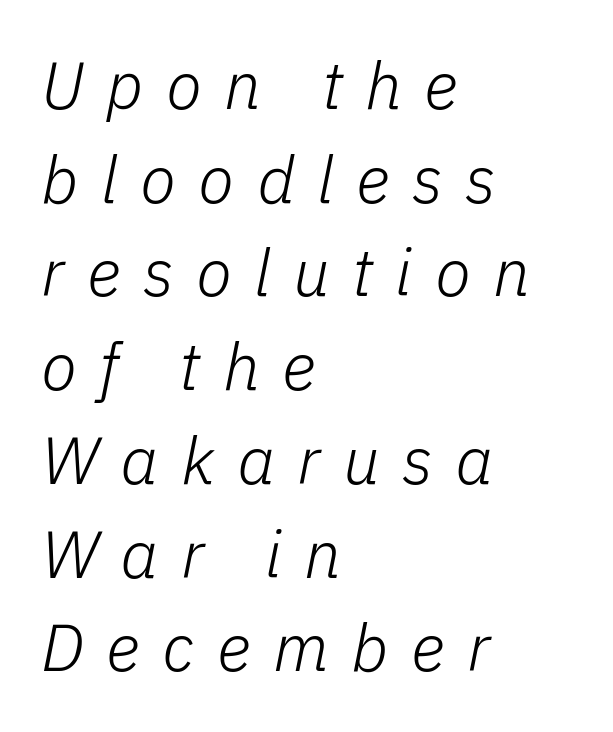
{"italic": "yes", "lean": "right", "slant_degrees": 11, "bold": "no", "weight": "light", "width": "normal", "stroke_contrast": "low", "x_height": "medium", "monospaced": "no", "underline": "no", "align": "left", "line_spacing": "normal", "line_spacing_ratio": 1.42, "letter_spacing": "wide", "letter_spacing_em": 0.34, "glyph_px": 66}
